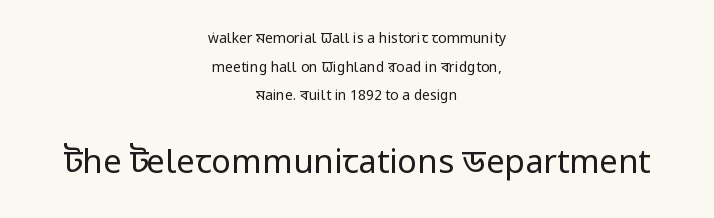
Q: Is the text bold? A: No.
Q: Is the text italic (slanted)? A: No, it is upright.
Q: Is the typeface a serif or a sans-serif typeface? A: Sans-serif.
Q: Is the text underlined? A: No.
Q: How is the paragraph aligned? A: Centered.
Q: Is the spacing between letters normal or unusually wide? A: Normal.
Q: Is the spacing between lines tight, normal or loose? A: Loose.
Q: Which block of text is set in a larger size, the first (top) or the second (bottom)? A: The second (bottom) one.
Q: Width (condensed, normal, or wide)? A: Condensed.
Q: Stroke contrast? A: Low.
Q: x-height? A: Large.
Q: Monospaced? A: No.
